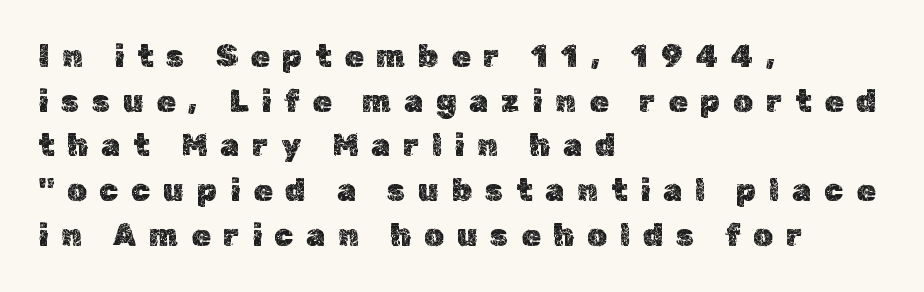
Q: Is the text italic (slanted)? A: No, it is upright.
Q: Is the text underlined? A: No.
Q: How is the paragraph aligned? A: Left-aligned.
Q: Is the spacing between letters normal or unusually wide? A: Unusually wide.
Q: Is the spacing between lines tight, normal or loose? A: Normal.
Q: Width (condensed, normal, or wide)? A: Normal.
Q: x-height? A: Medium.
Q: Monospaced? A: No.
